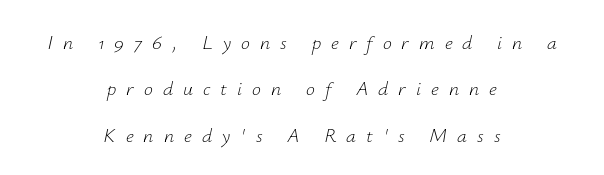
Q: Is the text bold? A: No.
Q: Is the text italic (slanted)? A: Yes, it leans right by about 12 degrees.
Q: Is the text underlined? A: No.
Q: How is the paragraph aligned? A: Centered.
Q: Is the spacing between letters normal or unusually wide? A: Unusually wide.
Q: Is the spacing between lines tight, normal or loose? A: Loose.
